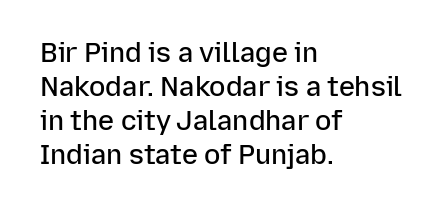
{"italic": "no", "bold": "semi", "underline": "no", "align": "left", "line_spacing": "normal", "line_spacing_ratio": 1.26, "letter_spacing": "normal", "letter_spacing_em": 0.0, "glyph_px": 27}
